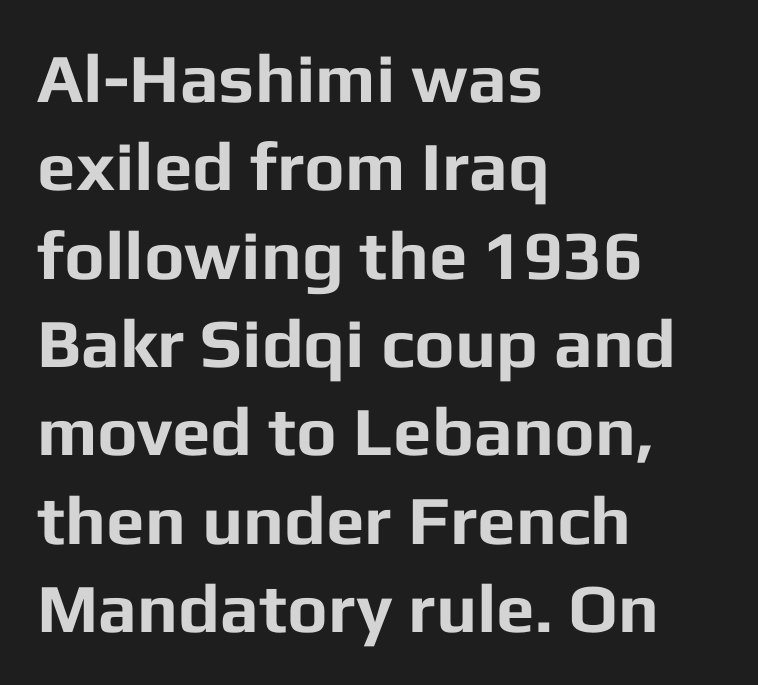
The image shows 69 px bold sans-serif type, upright; set left-aligned, normal line spacing (1.28x), normal letter spacing, not underlined; low stroke contrast and a medium x-height.
